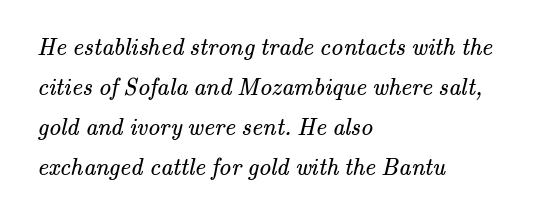
The image shows 24 px text type; set left-aligned, normal line spacing (1.67x), normal letter spacing, not underlined.
